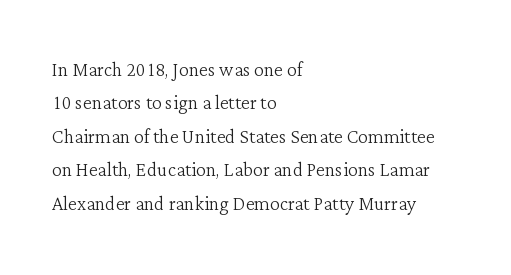
The image shows 25 px text type, upright; set left-aligned, normal line spacing (1.34x), normal letter spacing, not underlined.
